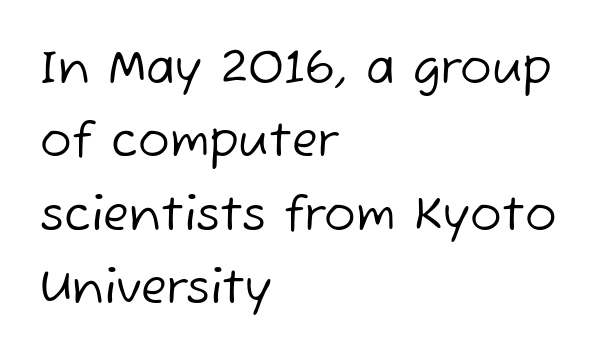
Q: Is the text bold? A: No.
Q: Is the typeface a serif or a sans-serif typeface? A: Sans-serif.
Q: Is the text underlined? A: No.
Q: How is the paragraph aligned? A: Left-aligned.
Q: Is the spacing between letters normal or unusually wide? A: Normal.
Q: Is the spacing between lines tight, normal or loose? A: Normal.
Q: Width (condensed, normal, or wide)? A: Normal.
Q: Stroke contrast? A: Low.
Q: x-height? A: Medium.
Q: Monospaced? A: No.
